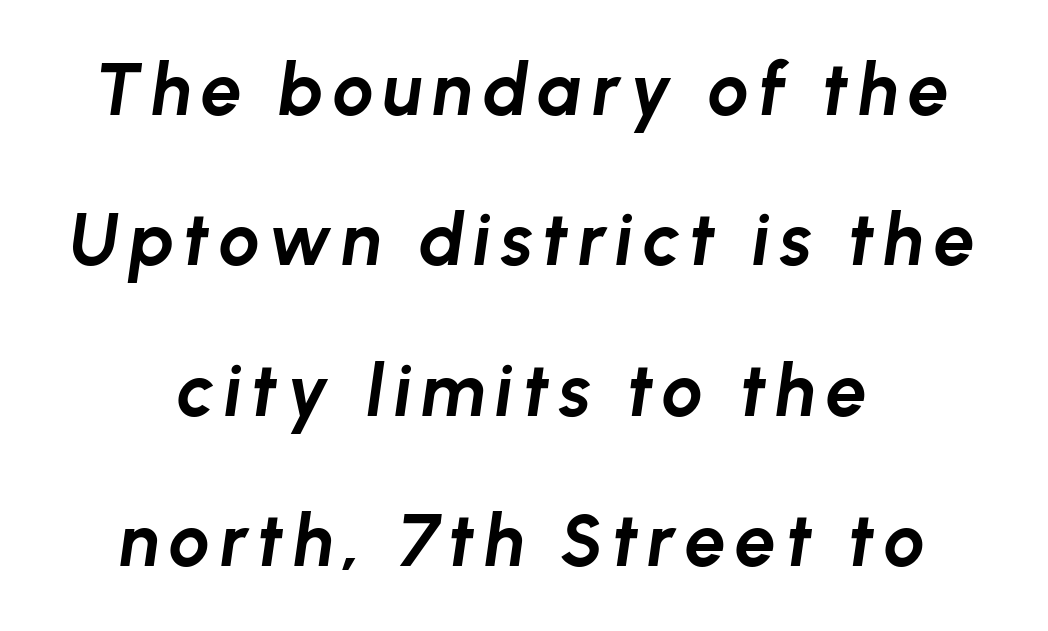
Q: Is the text bold? A: Yes.
Q: Is the text italic (slanted)? A: Yes, it leans right by about 8 degrees.
Q: Is the text underlined? A: No.
Q: How is the paragraph aligned? A: Centered.
Q: Is the spacing between lines tight, normal or loose? A: Loose.
Q: Width (condensed, normal, or wide)? A: Normal.
Q: Stroke contrast? A: Low.
Q: x-height? A: Medium.
Q: Monospaced? A: No.
